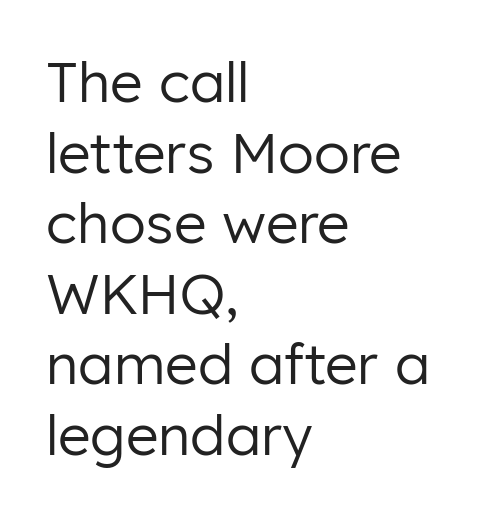
Inter-character spacing is left at the font's built-in metrics. The letters advance in unequal steps, a hallmark of proportional type. Stroke mass is kept to a normal reading level or below. Quick note: underline off. The face used here is a sans, in the tradition of grotesques and geometrics.
